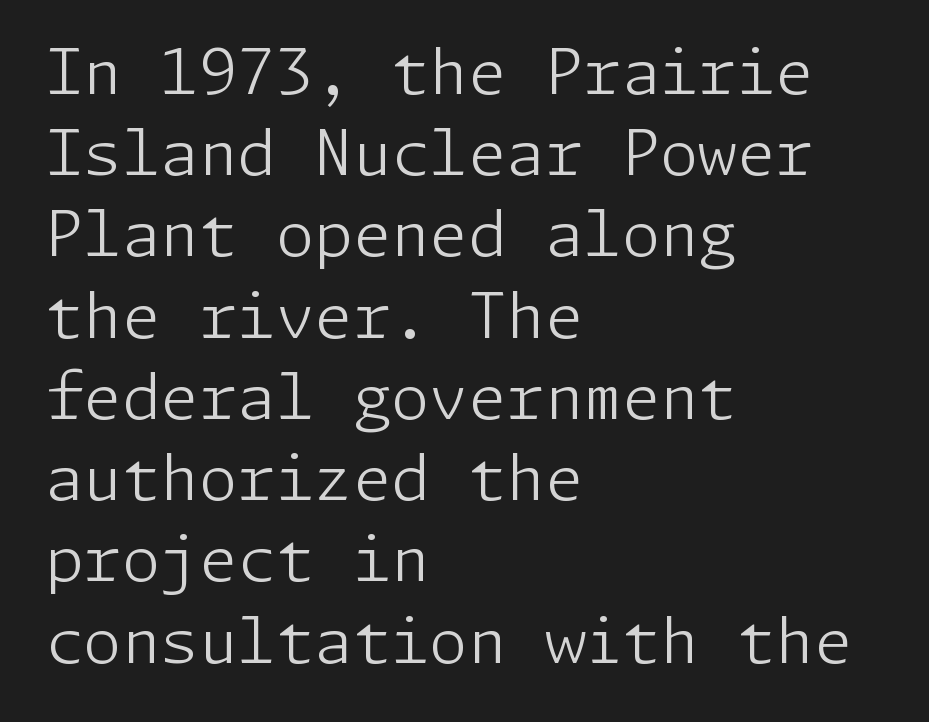
A typesetter would call this leading conventional body-copy spacing. The space beneath each line is pristine and unruled. The lines are quadded left. I'd call this a sans setting — the letters go barefoot. The letters look calm and open, with moderate or lighter stems. Here the glyphs are tracked normally, forming tight word shapes.
